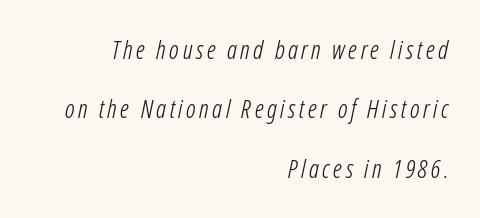
Lines of text with bare space underneath. Baseline-to-baseline distance is far greater than the letter height. Stroke thickness stays within the range of a standard reading face or lighter. Notice how the passage keeps a crisp vertical edge on the right only.
